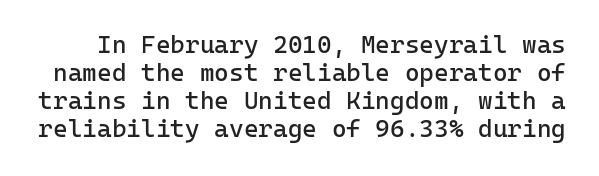
The image shows 25 px text type, upright; set tight line spacing (1.12x), normal letter spacing, not underlined.
